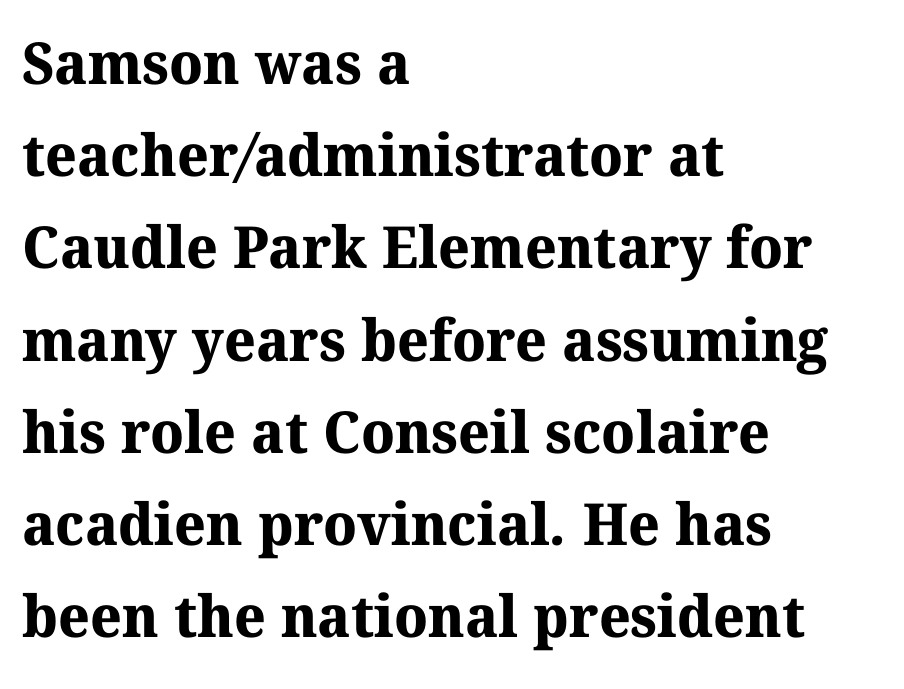
{"serif": "yes", "bold": "yes", "weight": "bold", "width": "normal", "stroke_contrast": "medium", "x_height": "medium", "monospaced": "no", "underline": "no", "align": "left", "line_spacing": "normal", "line_spacing_ratio": 1.59, "letter_spacing": "normal", "letter_spacing_em": 0.0, "glyph_px": 58}
